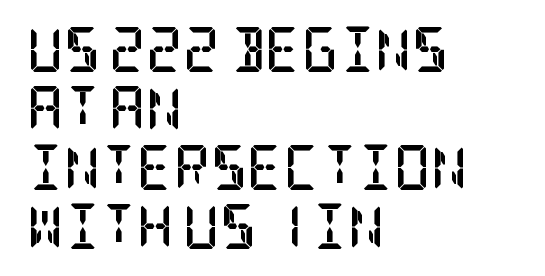
Q: Is the text bold? A: Yes.
Q: Is the text italic (slanted)? A: No, it is upright.
Q: Is the typeface a serif or a sans-serif typeface? A: Serif.
Q: Is the text underlined? A: No.
Q: How is the paragraph aligned? A: Left-aligned.
Q: Is the spacing between letters normal or unusually wide? A: Normal.
Q: Is the spacing between lines tight, normal or loose? A: Normal.
Q: Width (condensed, normal, or wide)? A: Condensed.
Q: Stroke contrast? A: Low.
Q: x-height? A: Large.
